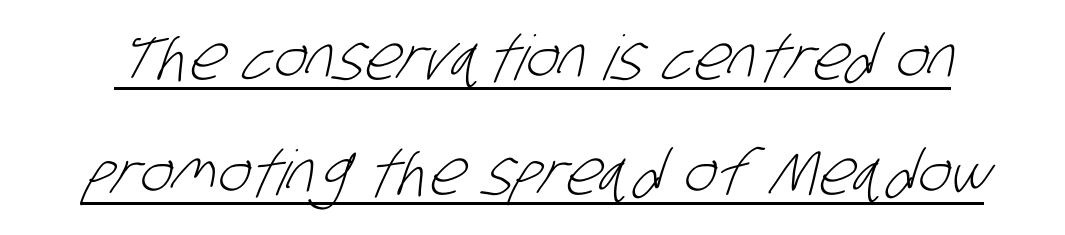
{"serif": "no", "bold": "no", "weight": "light", "width": "condensed", "stroke_contrast": "low", "x_height": "large", "monospaced": "no", "underline": "yes", "line_spacing_ratio": 1.86, "letter_spacing": "normal", "letter_spacing_em": 0.0, "glyph_px": 62}
